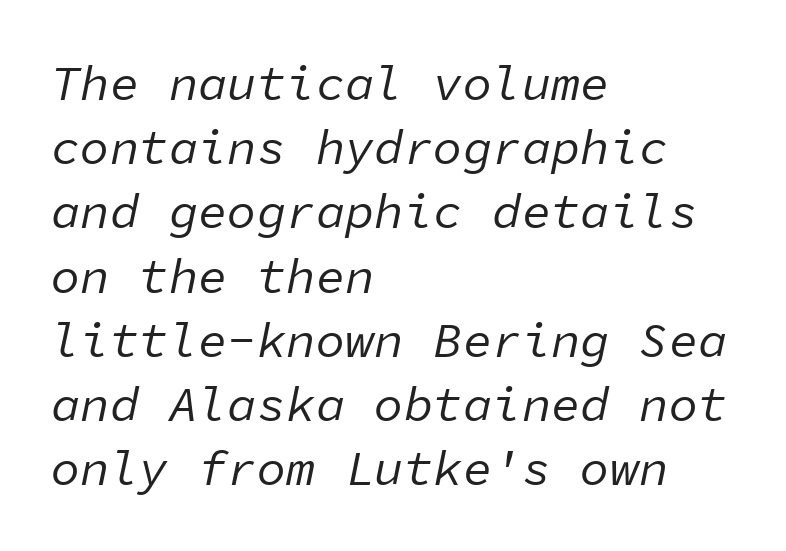
The image shows 49 px regular-weight type, italic (leaning right), monospaced; set left-aligned, normal line spacing (1.31x), normal letter spacing, not underlined; low stroke contrast and a medium x-height.
